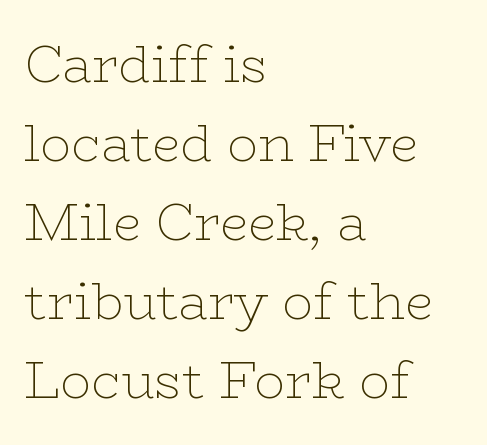
{"serif": "yes", "italic": "no", "bold": "no", "weight": "thin", "width": "wide", "stroke_contrast": "low", "x_height": "medium", "monospaced": "no", "underline": "no", "align": "left", "line_spacing": "normal", "line_spacing_ratio": 1.55, "letter_spacing": "normal", "letter_spacing_em": 0.0, "glyph_px": 51}
